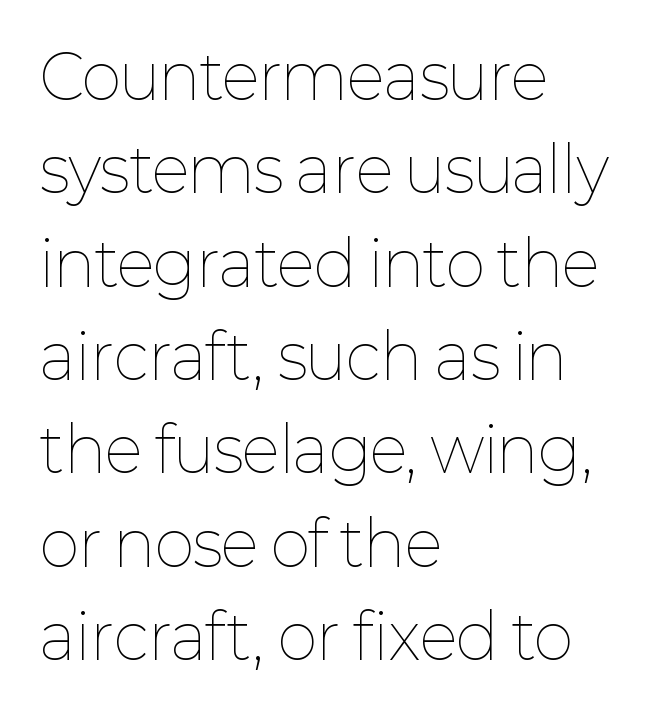
The image shows 61 px thin type, upright; set left-aligned, normal line spacing (1.53x), normal letter spacing, not underlined; low stroke contrast and a medium x-height.
